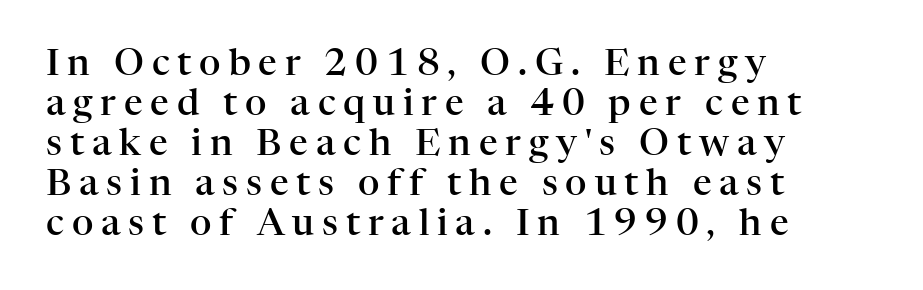
{"serif": "yes", "italic": "no", "bold": "semi", "weight": "semibold", "width": "normal", "stroke_contrast": "high", "x_height": "medium", "monospaced": "no", "underline": "no", "align": "left", "line_spacing": "tight", "line_spacing_ratio": 1.08, "letter_spacing": "wide", "letter_spacing_em": 0.21, "glyph_px": 37}
